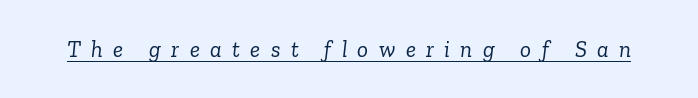
Q: Is the text bold? A: No.
Q: Is the text italic (slanted)? A: Yes, it leans right by about 6 degrees.
Q: Is the text underlined? A: Yes.
Q: Is the spacing between letters normal or unusually wide? A: Unusually wide.
